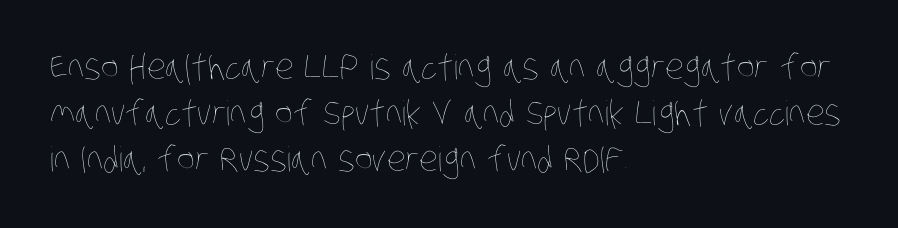
Q: Is the text bold? A: No.
Q: Is the text underlined? A: No.
Q: How is the paragraph aligned? A: Left-aligned.
Q: Is the spacing between letters normal or unusually wide? A: Normal.
Q: Is the spacing between lines tight, normal or loose? A: Normal.
Q: Width (condensed, normal, or wide)? A: Condensed.
Q: Stroke contrast? A: Low.
Q: x-height? A: Large.
Q: Monospaced? A: No.
